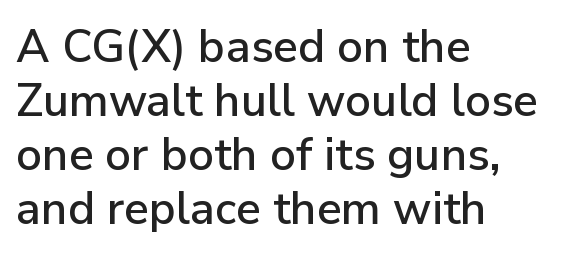
{"serif": "no", "italic": "no", "width": "normal", "stroke_contrast": "low", "x_height": "medium", "monospaced": "no", "underline": "no", "align": "left", "line_spacing_ratio": 1.2, "letter_spacing": "normal", "letter_spacing_em": 0.0, "glyph_px": 45}
